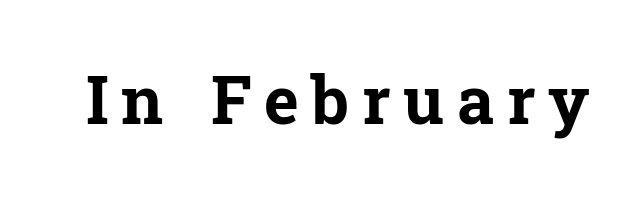
The image shows 66 px bold serif type, upright; set not underlined; low stroke contrast and a medium x-height.
